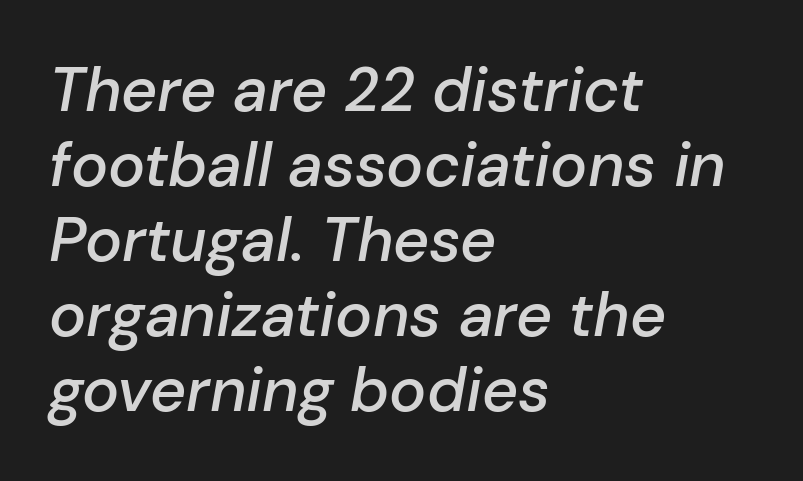
Q: Is the text bold? A: Semi-bold.
Q: Is the text italic (slanted)? A: Yes, it leans right by about 10 degrees.
Q: Is the text underlined? A: No.
Q: How is the paragraph aligned? A: Left-aligned.
Q: Is the spacing between letters normal or unusually wide? A: Normal.
Q: Width (condensed, normal, or wide)? A: Normal.
Q: Stroke contrast? A: Low.
Q: x-height? A: Medium.
Q: Monospaced? A: No.
